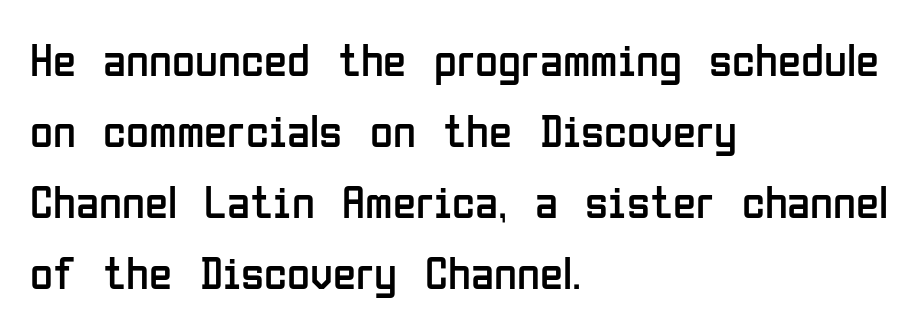
{"serif": "no", "italic": "no", "bold": "no", "weight": "regular", "width": "condensed", "stroke_contrast": "low", "x_height": "medium", "monospaced": "no", "underline": "no", "align": "left", "line_spacing": "normal", "line_spacing_ratio": 1.51, "letter_spacing": "normal", "letter_spacing_em": 0.0, "glyph_px": 47}
